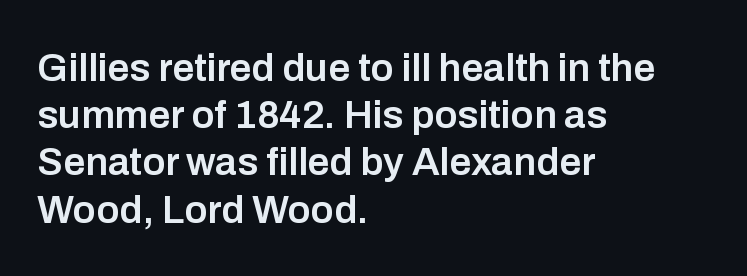
{"serif": "no", "italic": "no", "bold": "semi", "weight": "semibold", "width": "normal", "stroke_contrast": "low", "x_height": "medium", "monospaced": "no", "underline": "no", "align": "left", "line_spacing_ratio": 1.21, "letter_spacing": "normal", "letter_spacing_em": 0.0, "glyph_px": 39}
